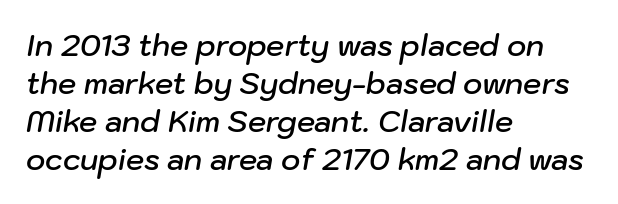
{"italic": "yes", "lean": "right", "slant_degrees": 10, "bold": "semi", "weight": "semibold", "width": "normal", "stroke_contrast": "low", "x_height": "medium", "monospaced": "no", "underline": "no", "align": "left", "line_spacing": "normal", "line_spacing_ratio": 1.31, "letter_spacing": "normal", "letter_spacing_em": 0.0, "glyph_px": 29}
